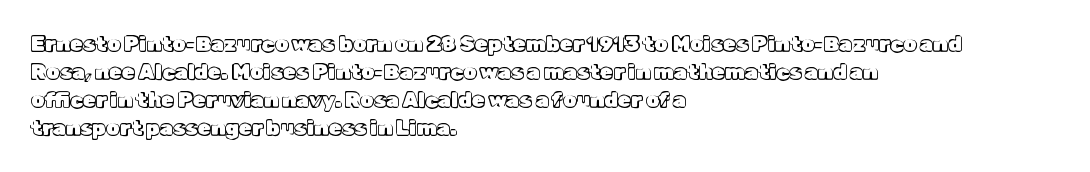
If you measured baseline to baseline, you'd find a middling distance. Descenders are the only things crossing below the line. The lines in this sample share a left origin and differ only in where they stop. Letter spacing: default. Quick note: not italic, upright.
